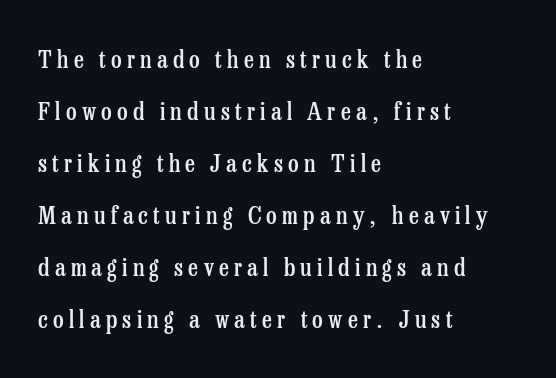
{"italic": "no", "bold": "semi", "underline": "no", "align": "left", "line_spacing": "loose", "line_spacing_ratio": 2.17, "letter_spacing": "wide", "letter_spacing_em": 0.22, "glyph_px": 24}
